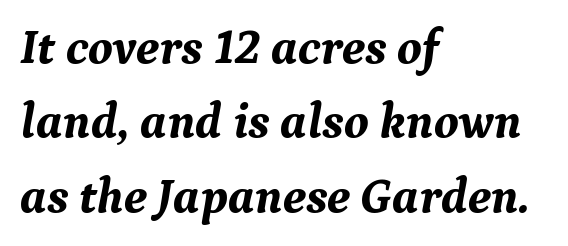
The image shows 49 px bold serif type, italic (leaning right); set left-aligned, normal line spacing (1.52x), normal letter spacing, not underlined; medium stroke contrast and a medium x-height.
